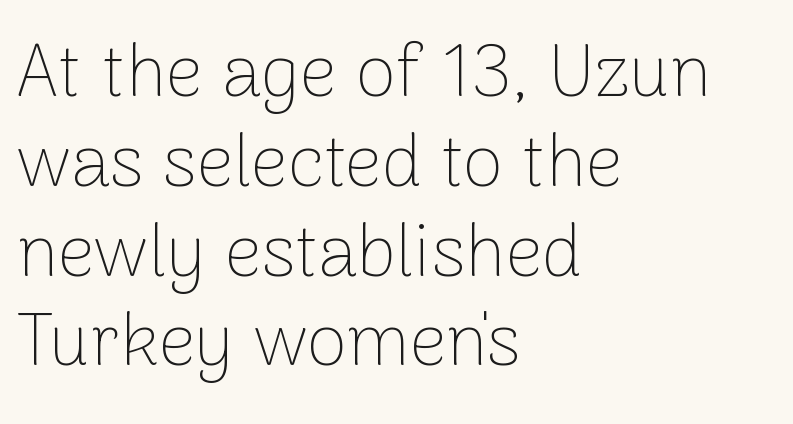
The area under the type is left untouched. Honestly, the letter spacing is just normal — you wouldn't notice it. Rendered with straight, roman letterforms. Character widths vary here, with narrow letters taking less room than wide ones. Weight: not bold — regular or lighter.
